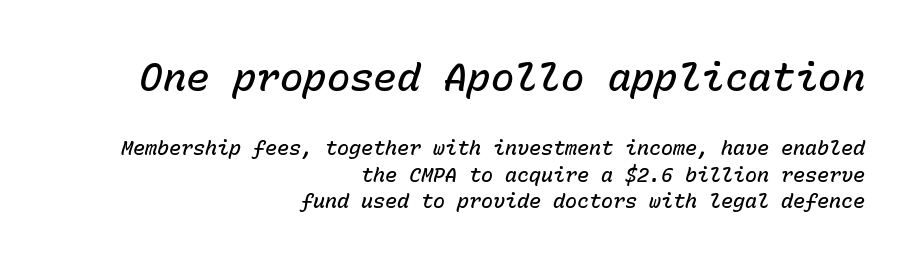
Reading top to bottom, the characters get smaller at the block break. Note the uniform advance width — an 'i' takes as much space as an 'm'. Nobody drew a line under any word here. The characters look somewhat weighty, a semibold short of true bold. This rendering uses right alignment, leaving the left contour irregular. The leading is moderate, giving the passage an even texture.
